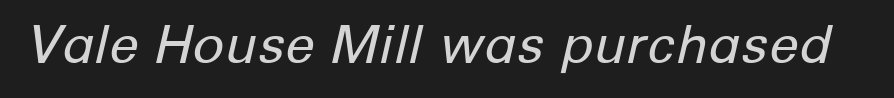
{"italic": "yes", "lean": "right", "slant_degrees": 12, "bold": "no", "weight": "regular", "width": "normal", "stroke_contrast": "low", "x_height": "medium", "monospaced": "no", "underline": "no", "letter_spacing": "normal", "letter_spacing_em": 0.0, "glyph_px": 53}
